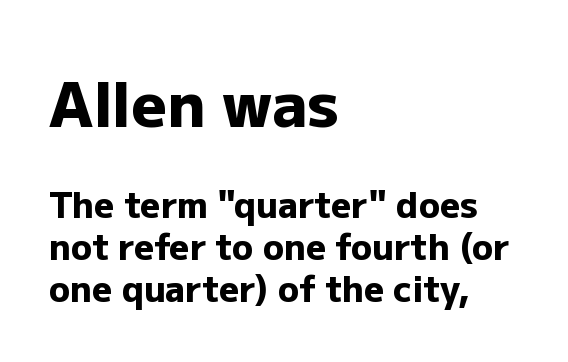
Q: Is the text bold? A: Yes.
Q: Is the text italic (slanted)? A: No, it is upright.
Q: Is the typeface a serif or a sans-serif typeface? A: Sans-serif.
Q: Is the text underlined? A: No.
Q: How is the paragraph aligned? A: Left-aligned.
Q: Is the spacing between letters normal or unusually wide? A: Normal.
Q: Which block of text is set in a larger size, the first (top) or the second (bottom)? A: The first (top) one.
Q: Width (condensed, normal, or wide)? A: Normal.
Q: Stroke contrast? A: Low.
Q: x-height? A: Medium.
Q: Monospaced? A: No.
